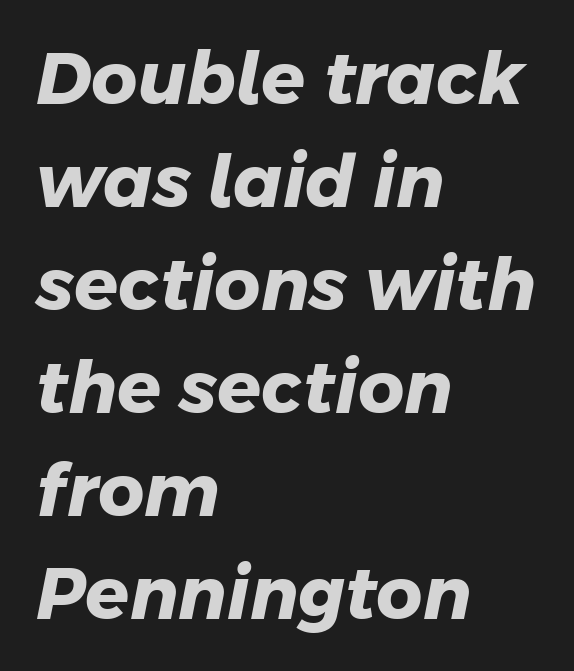
The image shows 72 px heavy sans-serif type; set left-aligned, normal line spacing (1.43x), normal letter spacing, not underlined; low stroke contrast and a medium x-height.
